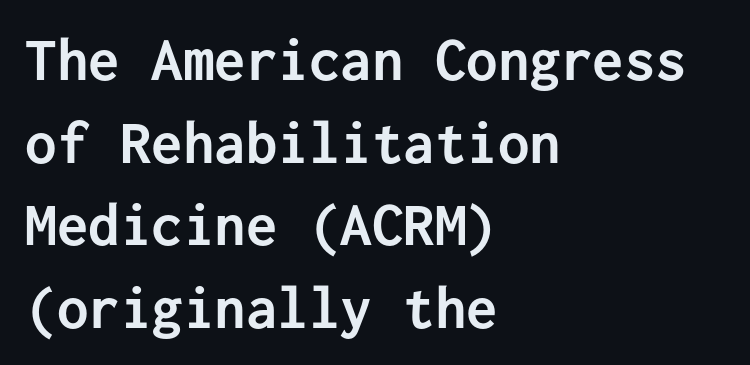
Q: Is the text bold? A: Yes.
Q: Is the text italic (slanted)? A: No, it is upright.
Q: Is the typeface a serif or a sans-serif typeface? A: Sans-serif.
Q: Is the text underlined? A: No.
Q: How is the paragraph aligned? A: Left-aligned.
Q: Is the spacing between letters normal or unusually wide? A: Normal.
Q: Is the spacing between lines tight, normal or loose? A: Normal.
Q: Width (condensed, normal, or wide)? A: Normal.
Q: Stroke contrast? A: Low.
Q: x-height? A: Medium.
Q: Monospaced? A: Yes.
